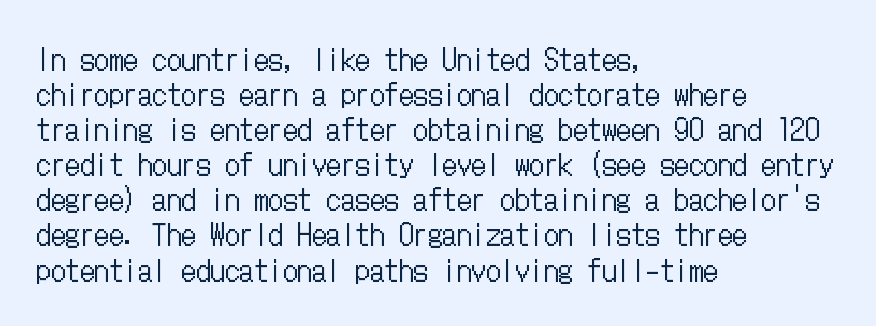
The type sits square on the baseline with zero lean. The letters sit at their default tracking, neither squeezed nor spread. Alignment: flush left. Letters rest on an invisible, unmarked baseline. The font sits on the lighter half of the weight spectrum, regular included.
